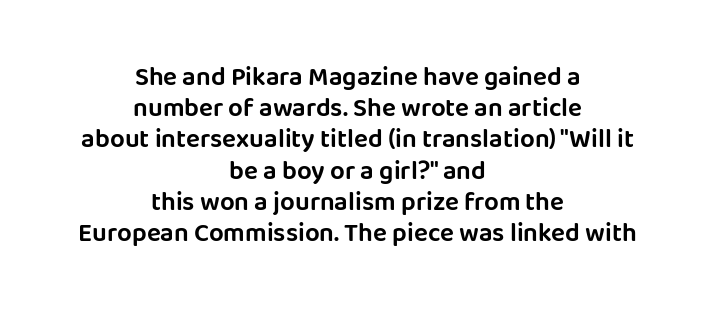
The image shows 26 px text type, upright; set centered, line spacing 1.2x, normal letter spacing, not underlined.
